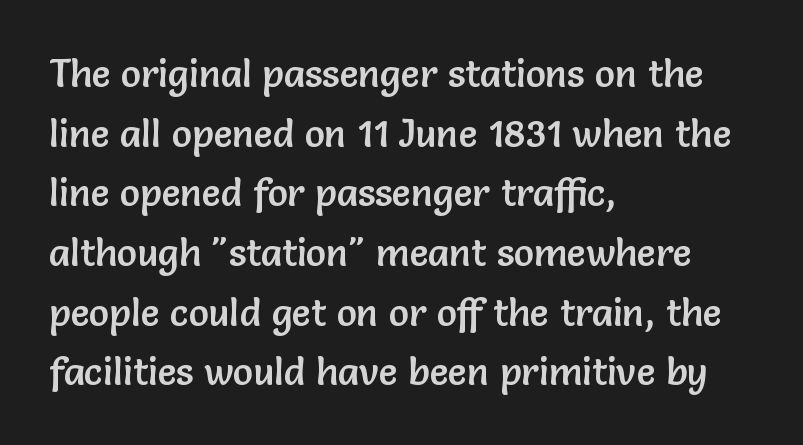
Q: Is the text italic (slanted)? A: No, it is upright.
Q: Is the typeface a serif or a sans-serif typeface? A: Sans-serif.
Q: Is the text underlined? A: No.
Q: How is the paragraph aligned? A: Left-aligned.
Q: Is the spacing between letters normal or unusually wide? A: Normal.
Q: Is the spacing between lines tight, normal or loose? A: Normal.
Q: Width (condensed, normal, or wide)? A: Normal.
Q: Stroke contrast? A: Low.
Q: x-height? A: Medium.
Q: Monospaced? A: No.
